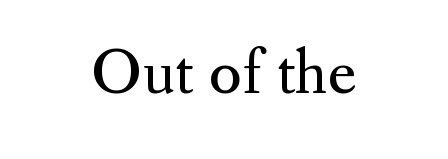
Ascenders rise straight up at ninety degrees. Looks like regular typesetting: each glyph gets only the width it needs. Does the copy run flush right? No — it is centered line by line. This sample uses a serif face. Glyph-to-glyph distance matches everyday printed text. Anything drawn beneath the words? Only blank space.
